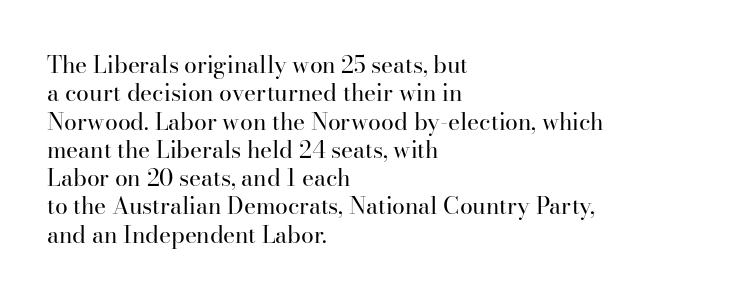
{"italic": "no", "bold": "no", "underline": "no", "align": "left", "line_spacing_ratio": 1.23, "letter_spacing": "normal", "letter_spacing_em": 0.0, "glyph_px": 23}
